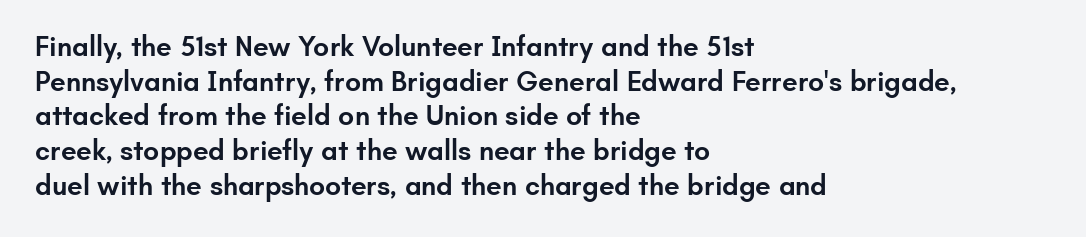
The image shows 28 px semibold sans-serif type, upright; set left-aligned, line spacing 1.24x, normal letter spacing, not underlined; low stroke contrast and a small x-height.
